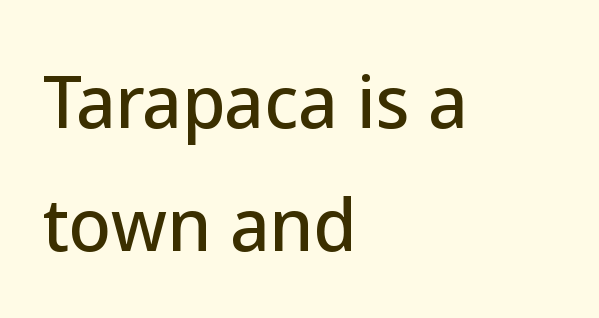
The image shows 69 px sans-serif type, upright; set left-aligned, line spacing 1.78x, normal letter spacing, not underlined; low stroke contrast and a medium x-height.
